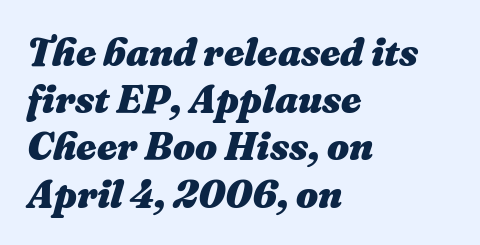
Notice how the stems are inclined rather than vertical — that's the hallmark of italics. Between one letter and the next there's only the usual sliver of space. Reading down the block, your eye returns to a fixed left position each line. Set as a true bold cut, around the 700 mark. Do the characters align in a grid? No, the font is proportional.
